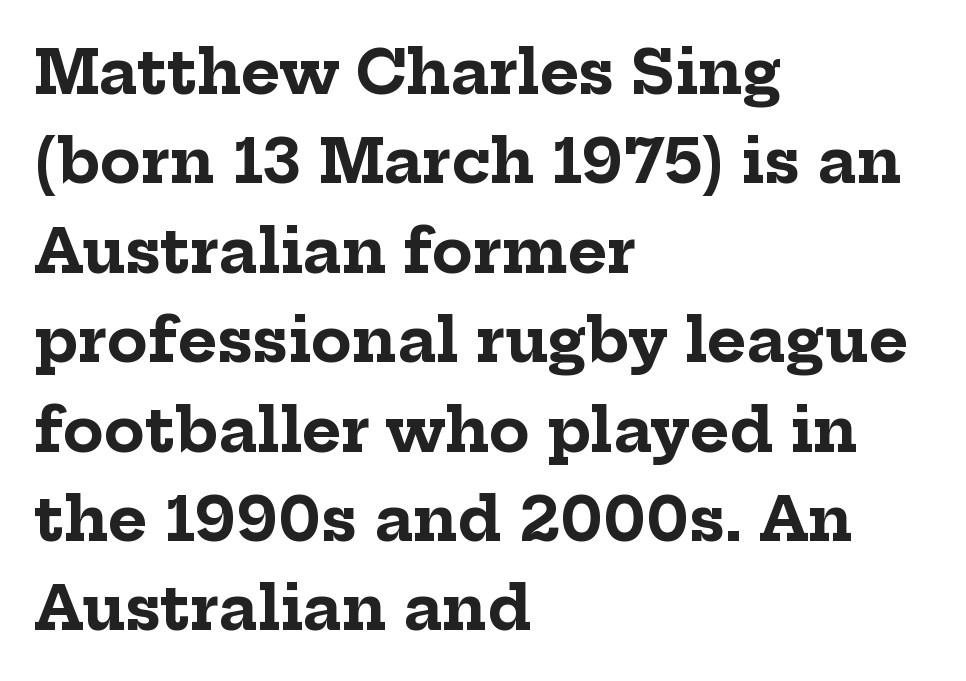
The face used here is proportionally spaced, like ordinary book or web type. Honestly, the letter spacing is just normal — you wouldn't notice it. Successive baselines arrive at the customary interval. The characters look thick and weighty, a clear bold. When letters stand straight like this, we call the style roman or upright.
